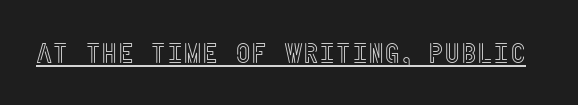
The image shows 28 px condensed type, upright; set normal letter spacing, underlined; a large x-height.
